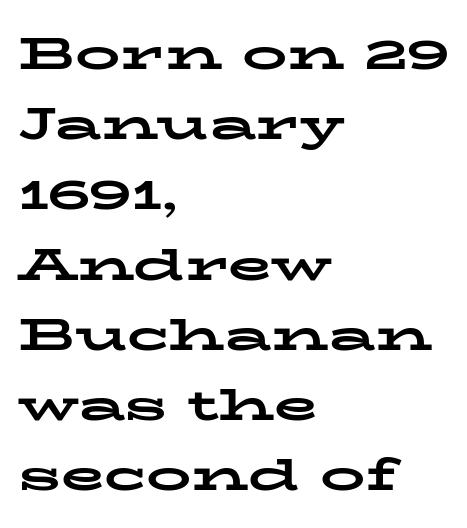
The image shows 45 px bold, wide serif type, upright; set left-aligned, normal line spacing (1.56x), normal letter spacing, not underlined; low stroke contrast and a medium x-height.
